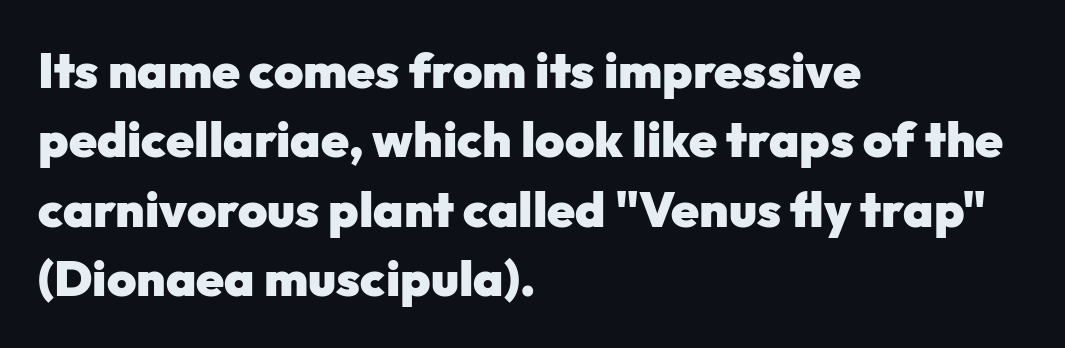
Note: no serifs on the glyphs. The type is set solid horizontally, with unmodified tracking. Plain, unruled lines of type. The typography opts for an upright posture over an oblique one. Think of a printed novel: that variable character pitch is what you see here. Each line starts at the same left margin while the right side varies.
